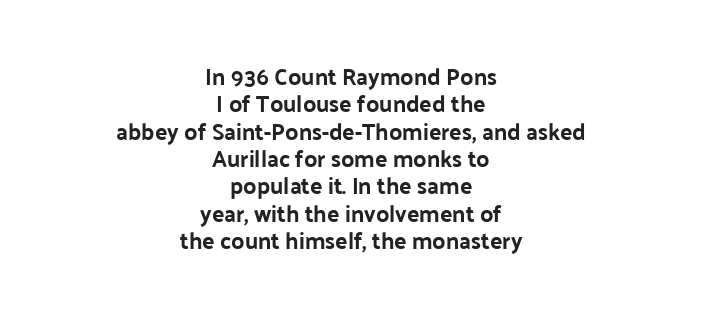
The image shows 23 px bold type, upright; set centered, line spacing 1.19x, normal letter spacing, not underlined.
